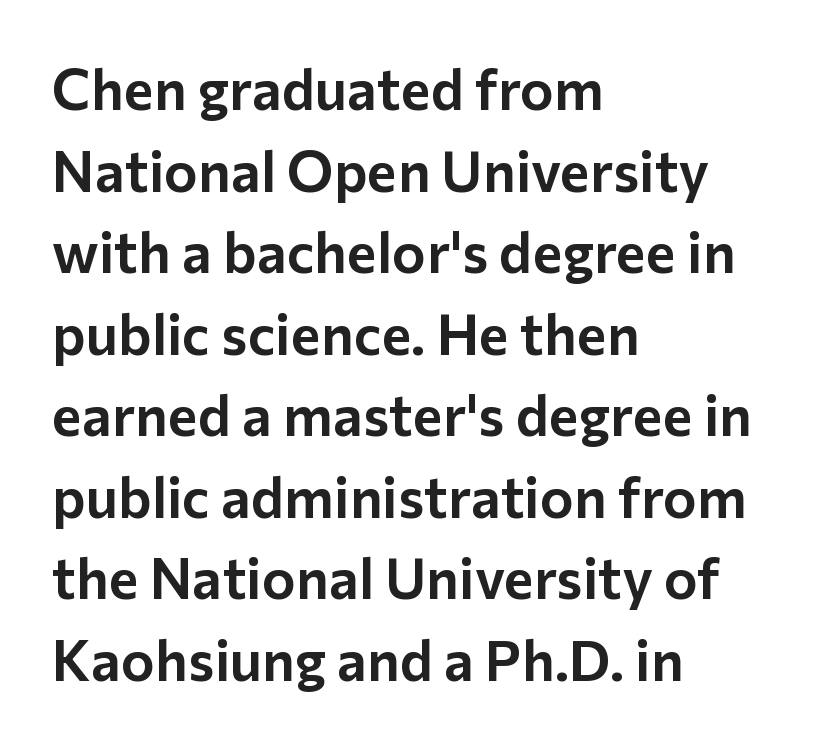
The image shows 57 px sans-serif type, upright; set left-aligned, normal line spacing (1.43x), normal letter spacing, not underlined; low stroke contrast and a medium x-height.
